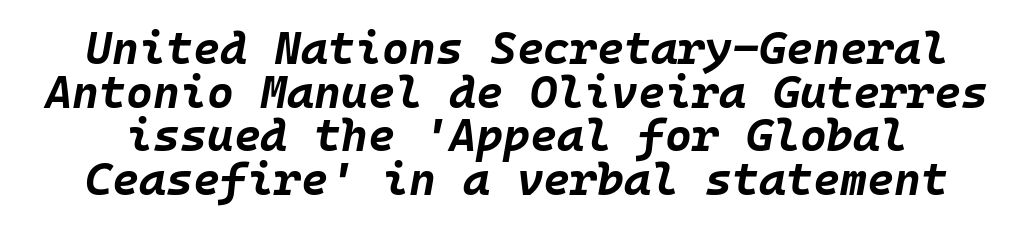
Summary of vertical rhythm: compact, with narrow interline spacing. Quick note: italic. These lines carry a lot of weight — the face is fully bold. Tracking value appears to be zero — textbook default spacing. This rendering features lettering with no underline.
